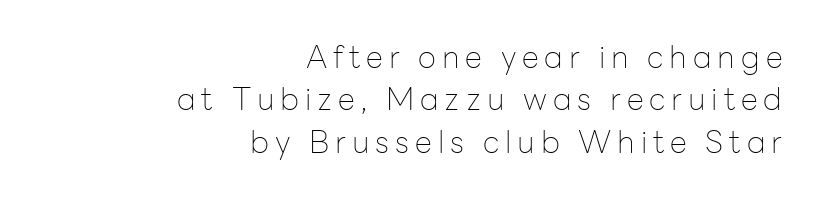
Q: Is the text bold? A: No.
Q: Is the text italic (slanted)? A: No, it is upright.
Q: Is the typeface a serif or a sans-serif typeface? A: Sans-serif.
Q: Is the text underlined? A: No.
Q: How is the paragraph aligned? A: Right-aligned.
Q: Is the spacing between lines tight, normal or loose? A: Normal.
Q: Width (condensed, normal, or wide)? A: Normal.
Q: Stroke contrast? A: Low.
Q: x-height? A: Medium.
Q: Monospaced? A: No.
